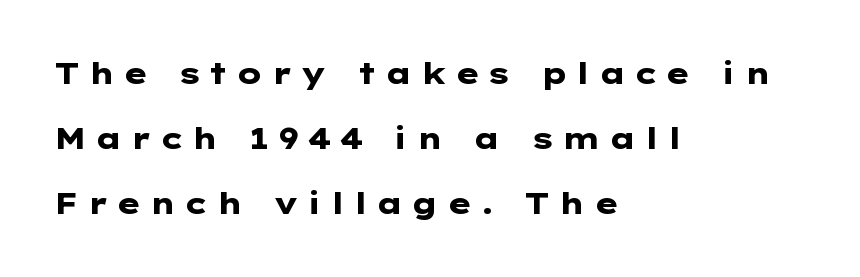
The image shows 30 px heavy, wide sans-serif type, upright; set left-aligned, loose line spacing (2.17x), unusually wide letter spacing (+0.25 em), not underlined; low stroke contrast and a medium x-height.
